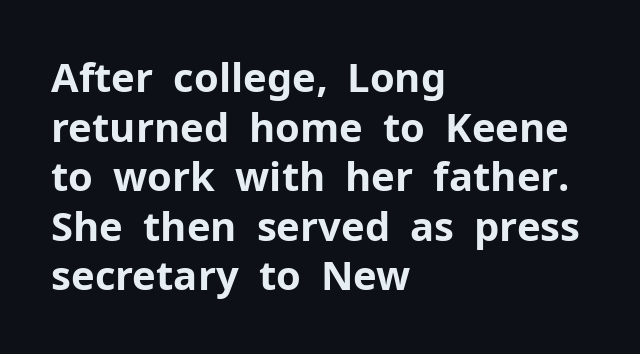
Q: Is the text bold? A: Yes.
Q: Is the text italic (slanted)? A: No, it is upright.
Q: Is the typeface a serif or a sans-serif typeface? A: Sans-serif.
Q: Is the text underlined? A: No.
Q: How is the paragraph aligned? A: Left-aligned.
Q: Is the spacing between letters normal or unusually wide? A: Normal.
Q: Width (condensed, normal, or wide)? A: Normal.
Q: Stroke contrast? A: Low.
Q: x-height? A: Medium.
Q: Monospaced? A: No.
